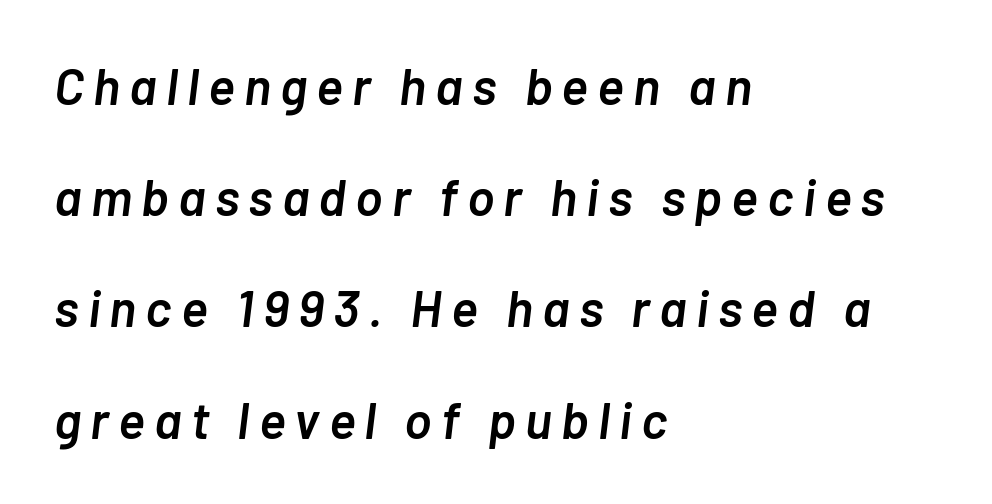
The characters look somewhat weighty, a semibold short of true bold. Decoration check: the copy has no underline. Spacing verdict: proportional, widths tailored to each character. Yep, that's italic — everything's leaning. Each line starts at the same left margin while the right side varies. Vertical spacing — loose.
